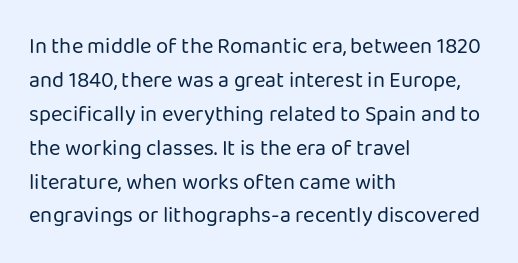
Q: Is the text bold? A: No.
Q: Is the text italic (slanted)? A: No, it is upright.
Q: Is the text underlined? A: No.
Q: How is the paragraph aligned? A: Left-aligned.
Q: Is the spacing between letters normal or unusually wide? A: Normal.
Q: Is the spacing between lines tight, normal or loose? A: Normal.
